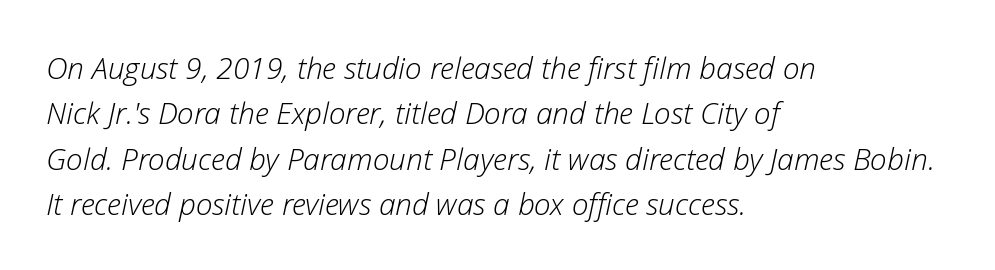
{"italic": "yes", "lean": "right", "slant_degrees": 12, "bold": "no", "weight": "light", "width": "normal", "stroke_contrast": "low", "x_height": "medium", "monospaced": "no", "underline": "no", "align": "left", "line_spacing": "normal", "line_spacing_ratio": 1.51, "letter_spacing": "normal", "letter_spacing_em": 0.0, "glyph_px": 30}
